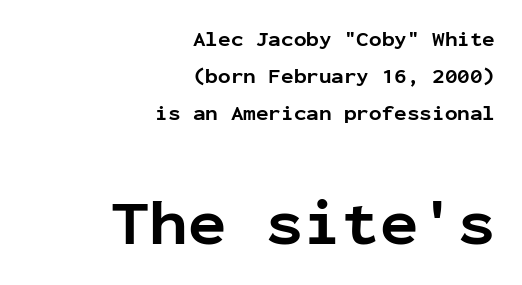
{"serif": "no", "italic": "no", "bold": "yes", "weight": "bold", "width": "normal", "stroke_contrast": "low", "x_height": "medium", "monospaced": "yes", "underline": "no", "align": "right", "line_spacing_ratio": 1.76, "letter_spacing": "normal", "letter_spacing_em": 0.0, "larger_block": "second", "size_ratio": 3.05, "glyph_px": 64}
